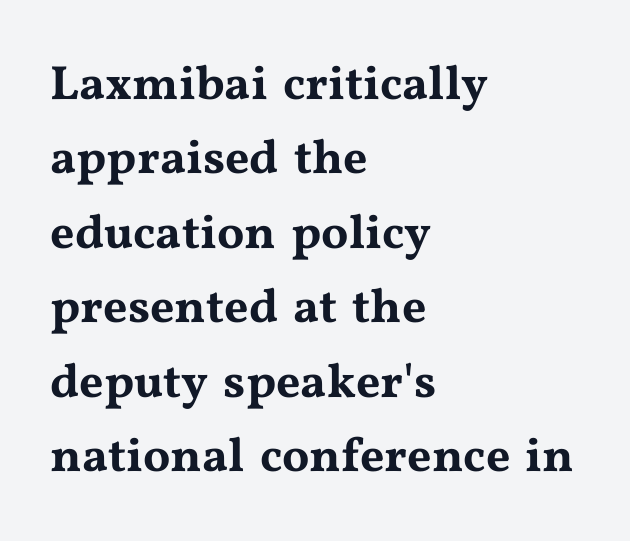
Q: Is the text italic (slanted)? A: No, it is upright.
Q: Is the typeface a serif or a sans-serif typeface? A: Serif.
Q: Is the text underlined? A: No.
Q: How is the paragraph aligned? A: Left-aligned.
Q: Is the spacing between letters normal or unusually wide? A: Normal.
Q: Is the spacing between lines tight, normal or loose? A: Normal.
Q: Width (condensed, normal, or wide)? A: Wide.
Q: Stroke contrast? A: Medium.
Q: x-height? A: Medium.
Q: Monospaced? A: No.
